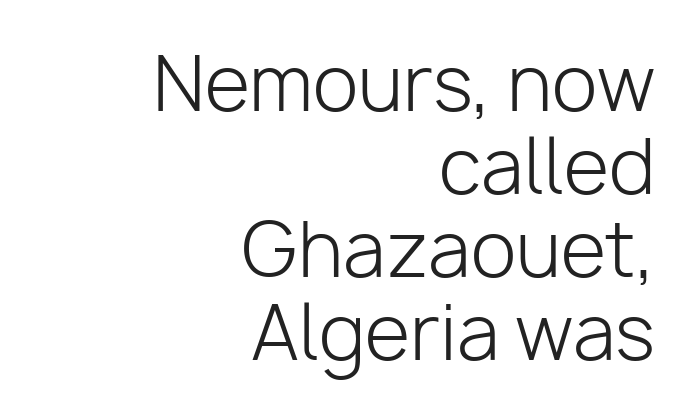
Q: Is the text bold? A: No.
Q: Is the text italic (slanted)? A: No, it is upright.
Q: Is the typeface a serif or a sans-serif typeface? A: Sans-serif.
Q: Is the text underlined? A: No.
Q: How is the paragraph aligned? A: Right-aligned.
Q: Is the spacing between letters normal or unusually wide? A: Normal.
Q: Is the spacing between lines tight, normal or loose? A: Tight.
Q: Width (condensed, normal, or wide)? A: Normal.
Q: Stroke contrast? A: Low.
Q: x-height? A: Medium.
Q: Monospaced? A: No.
